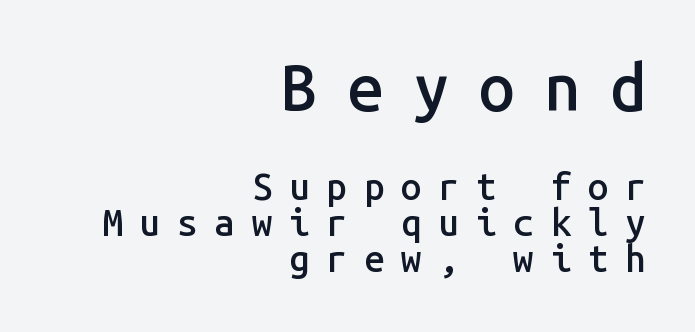
The image shows 65 px semibold sans-serif type, upright, monospaced; set right-aligned, tight line spacing (0.98x), unusually wide letter spacing (+0.45 em), not underlined; the first (top) block is 1.76x larger; low stroke contrast and a medium x-height.
